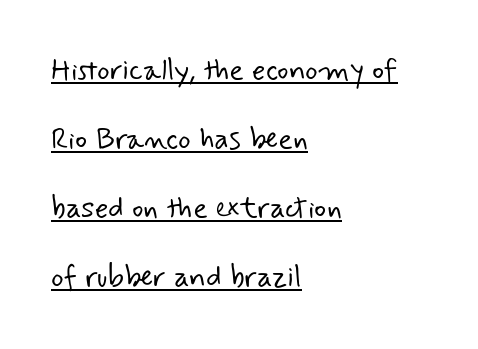
{"serif": "no", "bold": "no", "weight": "light", "width": "normal", "stroke_contrast": "low", "x_height": "small", "monospaced": "no", "underline": "yes", "align": "left", "line_spacing": "loose", "line_spacing_ratio": 2.3, "letter_spacing": "normal", "letter_spacing_em": 0.0, "glyph_px": 30}
